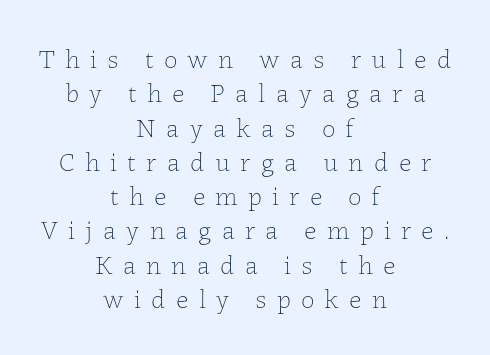
A student would call this center alignment; a typographer would say set centered. This rendering widens character spacing well past its baseline value. Vertical stems look standard width or narrower in stroke. Does the leading feel generous? No, just average. Quick note: not italic, upright.
